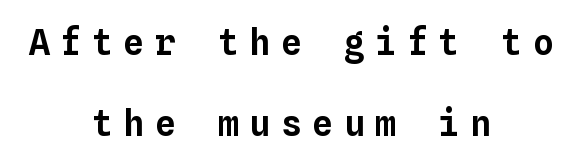
The image shows 35 px text type, upright, monospaced; set centered, loose line spacing (2.31x), unusually wide letter spacing (+0.3 em), not underlined; low stroke contrast and a medium x-height.
